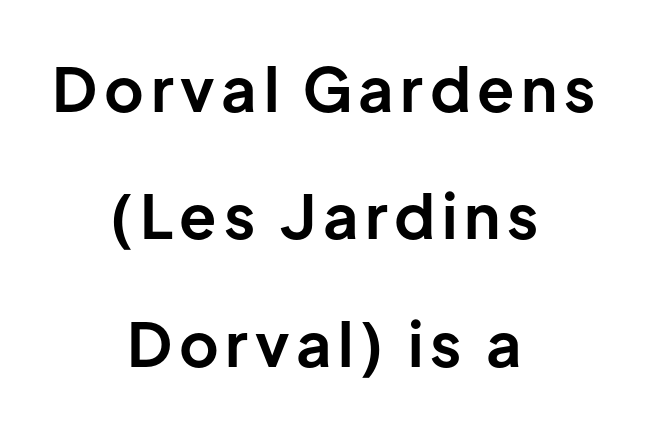
The image shows 61 px bold sans-serif type, upright; set centered, loose line spacing (2.09x), not underlined; low stroke contrast and a medium x-height.
